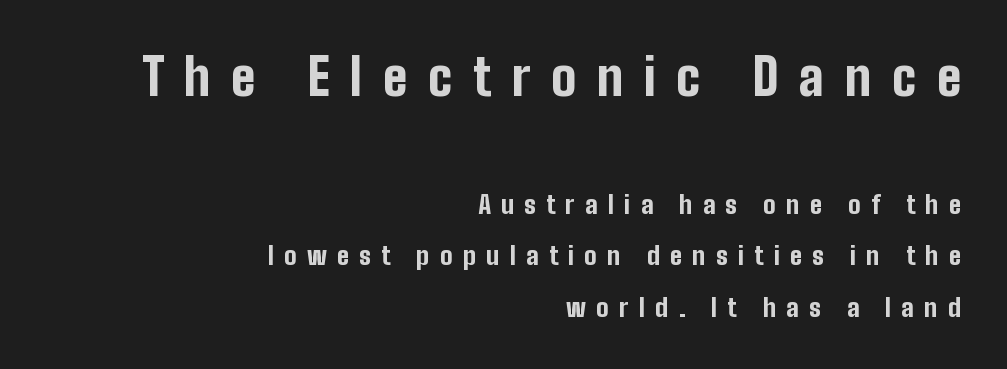
If you drew a line through each stem, it would be perfectly vertical. The strokes are fattened all the way to bold. Spacing verdict: proportional, widths tailored to each character. This rendering widens character spacing well past its baseline value. Beneath every word, the page is bare. Honestly, the rows look like they've been pulled way apart.
